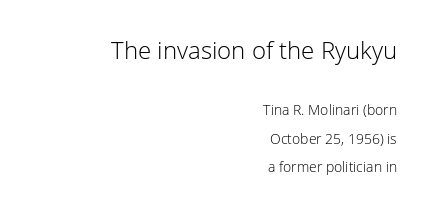
The image shows 24 px text type, upright; set right-aligned, loose line spacing (2.01x), normal letter spacing, not underlined; the first (top) block is 1.71x larger.
